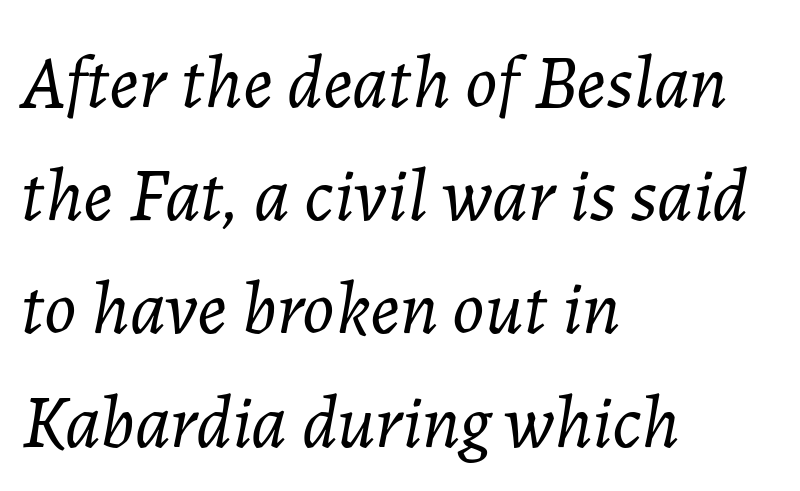
Vertical spacing — default. Is the letter spacing exaggerated? No — it looks like the ordinary default. The paragraph shown leans on its left margin. A typesetter would call this proportional, since set widths differ per character.
